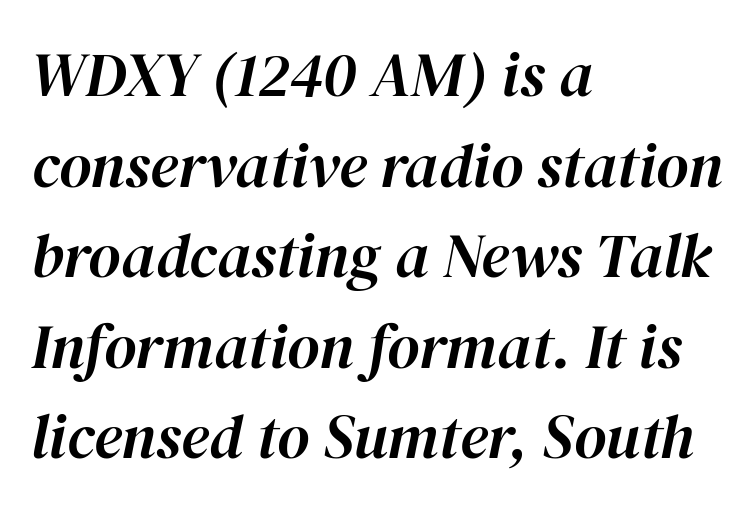
{"italic": "yes", "lean": "right", "slant_degrees": 12, "width": "normal", "stroke_contrast": "high", "x_height": "medium", "monospaced": "no", "underline": "no", "align": "left", "line_spacing": "normal", "line_spacing_ratio": 1.46, "letter_spacing": "normal", "letter_spacing_em": 0.0, "glyph_px": 62}
